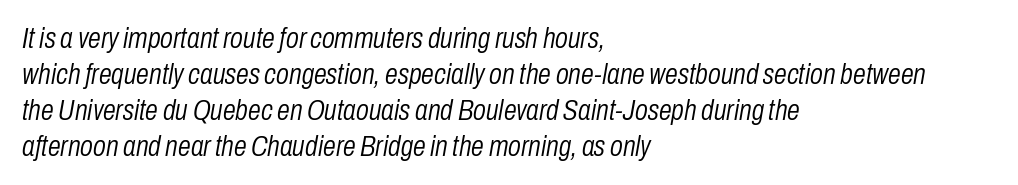
Q: Is the text bold? A: No.
Q: Is the text italic (slanted)? A: Yes, it leans right by about 10 degrees.
Q: Is the text underlined? A: No.
Q: How is the paragraph aligned? A: Left-aligned.
Q: Is the spacing between letters normal or unusually wide? A: Normal.
Q: Width (condensed, normal, or wide)? A: Condensed.
Q: Stroke contrast? A: Low.
Q: x-height? A: Medium.
Q: Monospaced? A: No.
